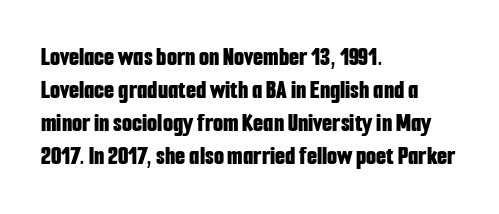
{"italic": "no", "bold": "yes", "underline": "no", "align": "left", "line_spacing": "normal", "line_spacing_ratio": 1.27, "letter_spacing": "normal", "letter_spacing_em": 0.0, "glyph_px": 26}
